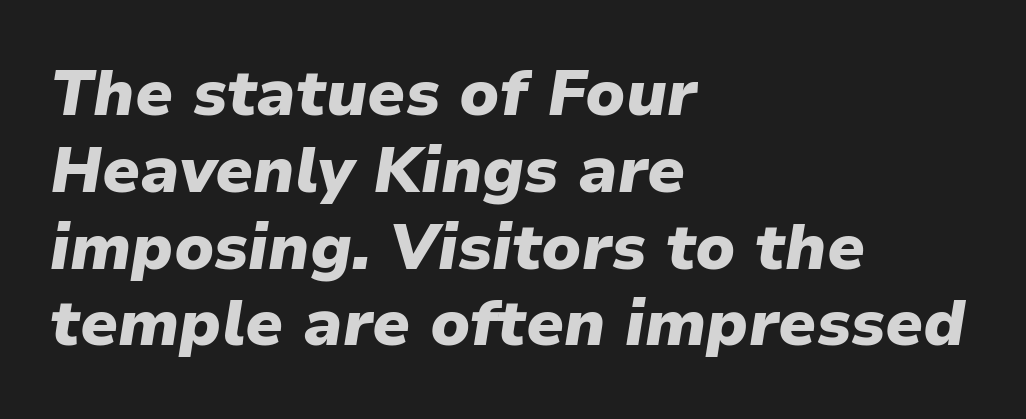
The image shows 64 px heavy type, italic (leaning right); set left-aligned, line spacing 1.2x, normal letter spacing, not underlined; low stroke contrast and a medium x-height.
